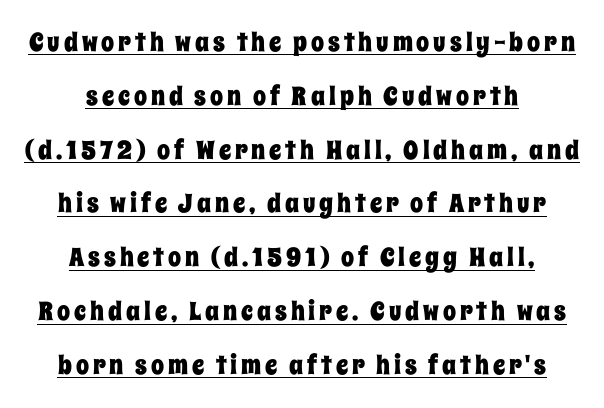
{"italic": "no", "underline": "yes", "align": "center", "line_spacing": "loose", "line_spacing_ratio": 2.07, "glyph_px": 26}
